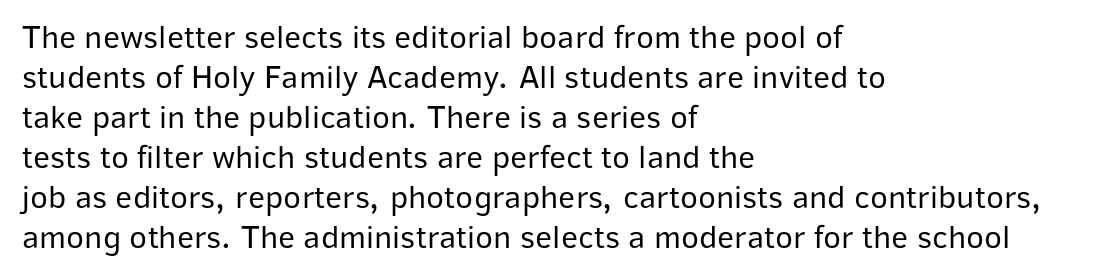
{"serif": "no", "italic": "no", "bold": "no", "weight": "regular", "width": "normal", "stroke_contrast": "low", "x_height": "medium", "monospaced": "no", "underline": "no", "align": "left", "line_spacing_ratio": 1.21, "letter_spacing": "normal", "letter_spacing_em": 0.0, "glyph_px": 33}
